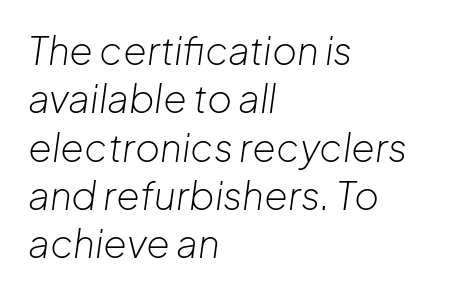
The image shows 38 px light type, italic (leaning right); set left-aligned, normal line spacing (1.27x), normal letter spacing, not underlined; low stroke contrast and a medium x-height.
